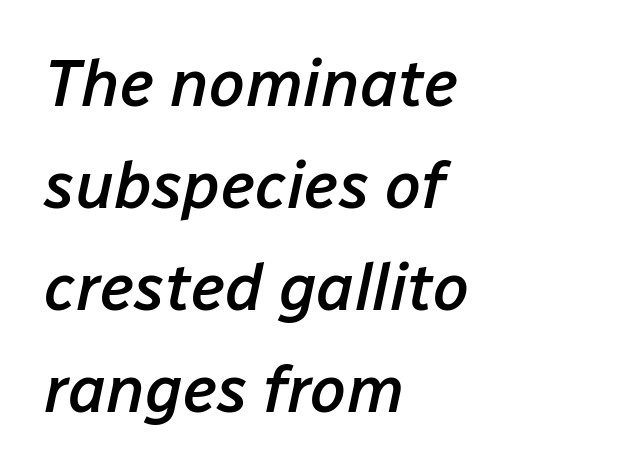
Interline gaps are of average width in this sample. Emphasis by weight is partial: semibold. Is this a fixed-width face? No — the glyphs have proportional, varying widths. Has an underline been added? It has not.
